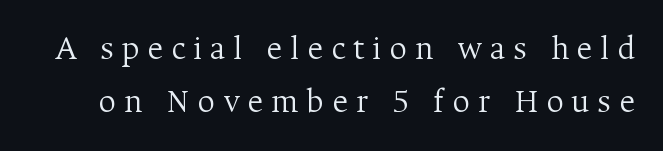
You can tell from the footed stems that serif type was used. If you drew a line through each stem, it would be perfectly vertical. Proportional: the letters do not fall into vertical columns. Leading: standard. Think standard paragraph weight, or any step lighter than that. Between one letter and the next there's a generous, obvious gap.
